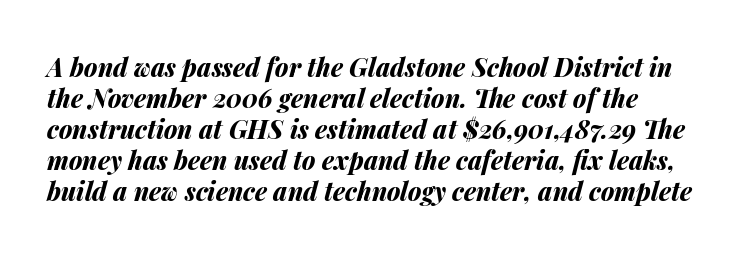
The image shows 25 px bold type, italic (leaning right); set line spacing 1.24x, normal letter spacing, not underlined.
